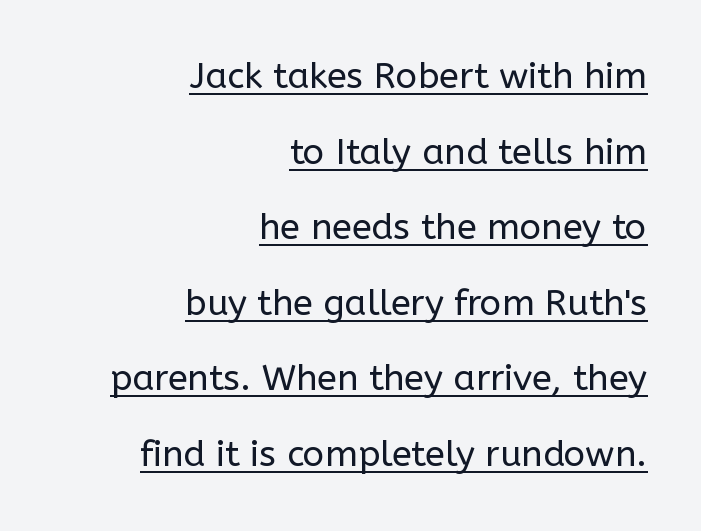
Quick note: underline on. One glance says open: line gaps are wider than usual. This sample has the flowing, uneven cadence of proportional lettering. Style check: upright. The tracking reads as untouched default to a designer's eye.
